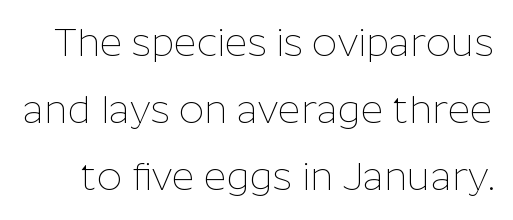
Weight: not bold — regular or lighter. No word sits above an underline. Is the letter spacing exaggerated? No — it looks like the ordinary default. Serif or sans? Sans — the stroke terminals are bare.
